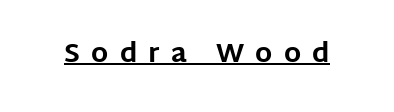
Does the weight exceed regular? Yes, all the way to bold. The tracking reads as deliberately expanded to a designer's eye. Every word sits above its own underline. Is there any slant? The stems are plumb.
